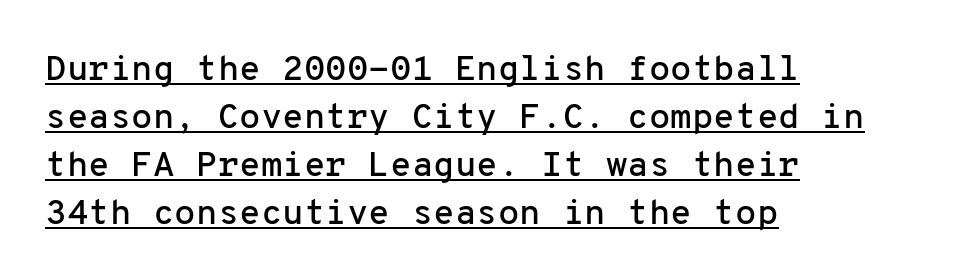
Horizontal bands of white between lines are of average thickness. Which margin do the lines hug? The left one — the right edge is uneven. Tall strokes in this sample are plumb rather than angled. The designer went with a sans here, leaving each stem footless. Check the space under the baseline: a stroke is drawn there.
